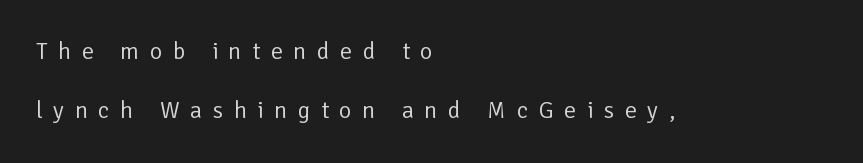
{"italic": "no", "bold": "no", "underline": "no", "align": "left", "line_spacing": "loose", "line_spacing_ratio": 2.47, "letter_spacing": "wide", "letter_spacing_em": 0.44, "glyph_px": 24}
